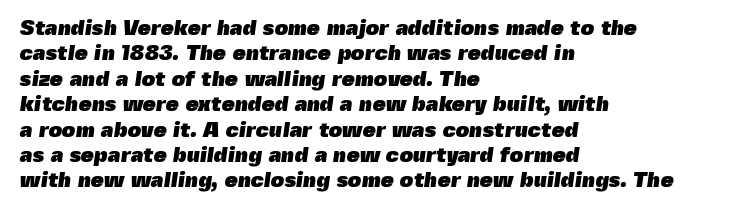
Q: Is the text bold? A: Yes.
Q: Is the text underlined? A: No.
Q: How is the paragraph aligned? A: Left-aligned.
Q: Is the spacing between letters normal or unusually wide? A: Normal.
